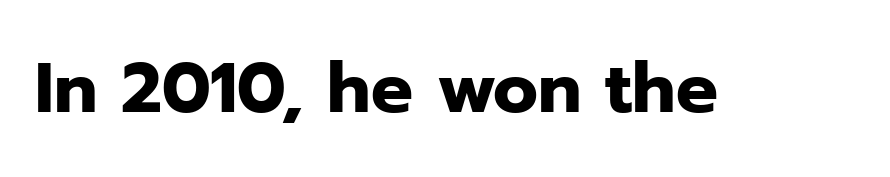
Q: Is the text bold? A: Yes.
Q: Is the text italic (slanted)? A: No, it is upright.
Q: Is the typeface a serif or a sans-serif typeface? A: Sans-serif.
Q: Is the text underlined? A: No.
Q: Is the spacing between letters normal or unusually wide? A: Normal.
Q: Width (condensed, normal, or wide)? A: Normal.
Q: Stroke contrast? A: Low.
Q: x-height? A: Medium.
Q: Monospaced? A: No.
